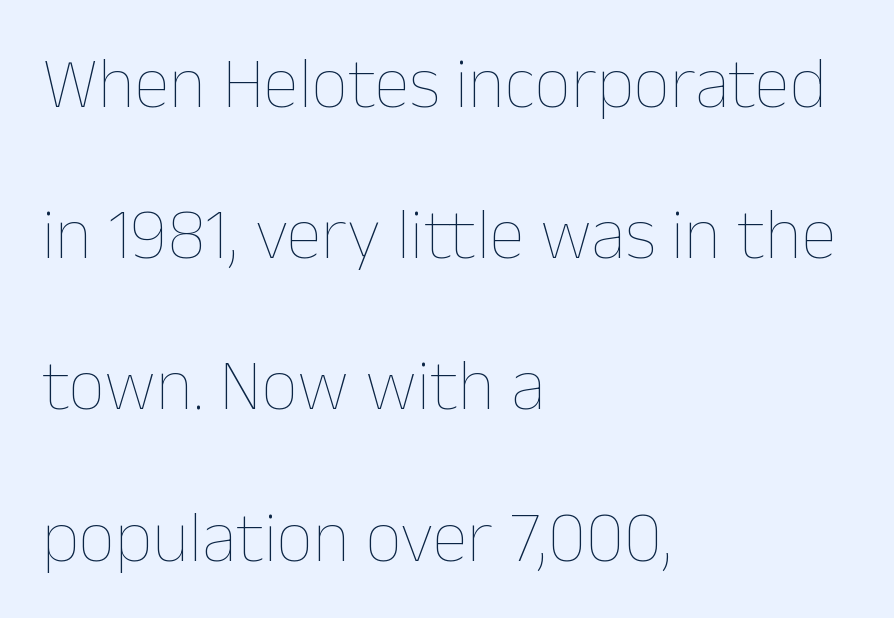
Q: Is the text bold? A: No.
Q: Is the text italic (slanted)? A: No, it is upright.
Q: Is the text underlined? A: No.
Q: How is the paragraph aligned? A: Left-aligned.
Q: Is the spacing between letters normal or unusually wide? A: Normal.
Q: Is the spacing between lines tight, normal or loose? A: Loose.
Q: Width (condensed, normal, or wide)? A: Normal.
Q: Stroke contrast? A: Low.
Q: x-height? A: Medium.
Q: Monospaced? A: No.
